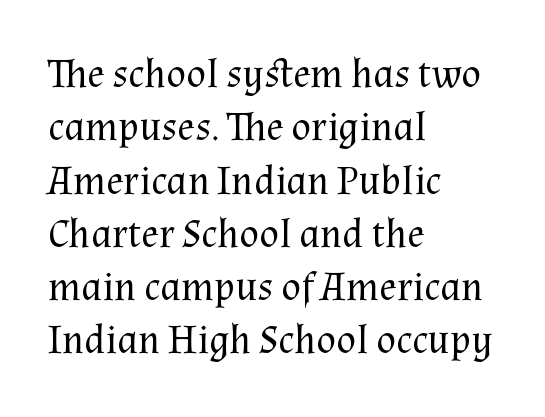
Q: Is the text bold? A: No.
Q: Is the text italic (slanted)? A: No, it is upright.
Q: Is the text underlined? A: No.
Q: How is the paragraph aligned? A: Left-aligned.
Q: Is the spacing between letters normal or unusually wide? A: Normal.
Q: Is the spacing between lines tight, normal or loose? A: Normal.
Q: Width (condensed, normal, or wide)? A: Normal.
Q: Stroke contrast? A: Medium.
Q: x-height? A: Medium.
Q: Monospaced? A: No.
